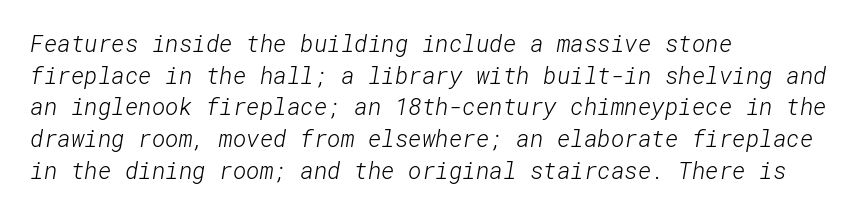
Q: Is the text bold? A: No.
Q: Is the text underlined? A: No.
Q: How is the paragraph aligned? A: Left-aligned.
Q: Is the spacing between letters normal or unusually wide? A: Normal.
Q: Is the spacing between lines tight, normal or loose? A: Normal.
